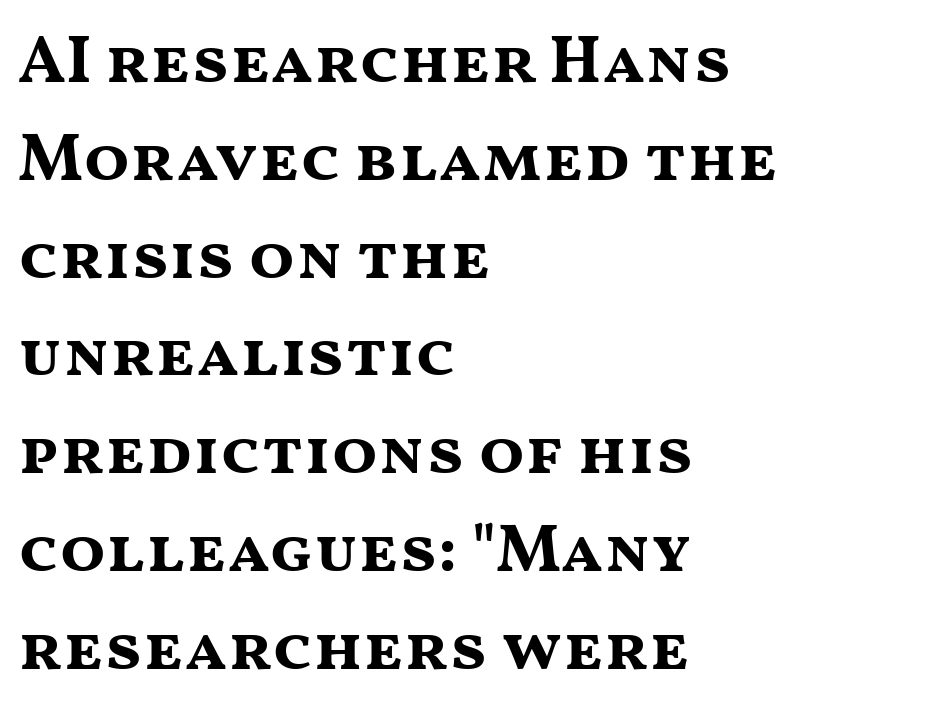
{"serif": "no", "italic": "no", "bold": "yes", "weight": "bold", "width": "wide", "stroke_contrast": "medium", "x_height": "medium", "monospaced": "no", "underline": "no", "align": "left", "line_spacing": "normal", "line_spacing_ratio": 1.46, "letter_spacing": "normal", "letter_spacing_em": 0.0, "glyph_px": 67}
